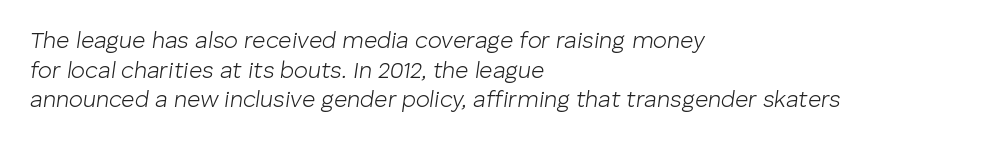
The image shows 23 px text type, italic (leaning right); set left-aligned, normal line spacing (1.29x), normal letter spacing, not underlined.
